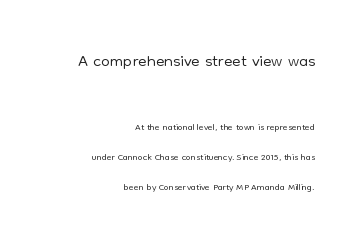
No heavy texture on the line: the type isn't bold. Tall strokes in this sample are plumb rather than angled. Horizontal alignment here is rightward, an uncommon choice for prose. What stands out about the letter spacing? Nothing — it is the standard amount. What's the leading like? Stretched, with rows far apart. Quick note: underline off.
